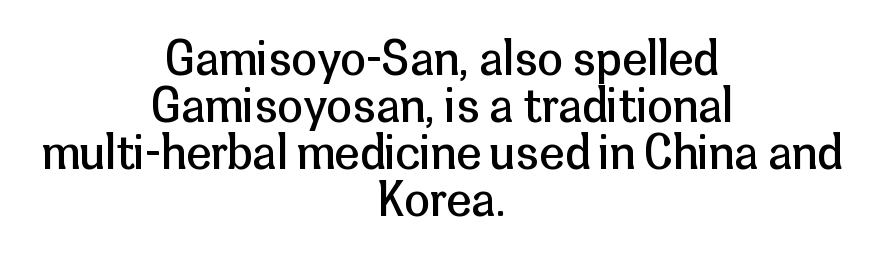
The image shows 46 px regular-weight sans-serif type, upright; set centered, tight line spacing (1.02x), normal letter spacing, not underlined; low stroke contrast and a medium x-height.
